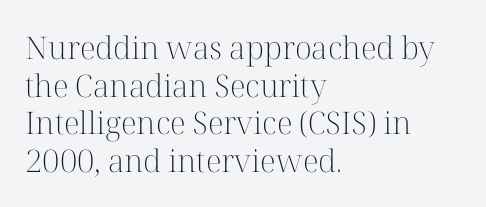
To sum up the face: it has serifs. Standard letterfit; no display-style spreading of the glyphs. The paragraph has a hard left edge and a soft right edge. Is this a fixed-width face? No — the glyphs have proportional, varying widths. Notice how the stems are strictly vertical — no italics here.
